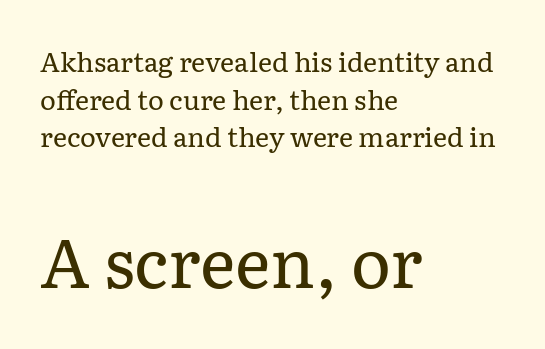
{"serif": "yes", "italic": "no", "bold": "no", "weight": "regular", "width": "normal", "stroke_contrast": "low", "x_height": "medium", "monospaced": "no", "underline": "no", "align": "left", "line_spacing": "normal", "line_spacing_ratio": 1.39, "letter_spacing": "normal", "letter_spacing_em": 0.0, "larger_block": "second", "size_ratio": 2.52, "glyph_px": 68}
